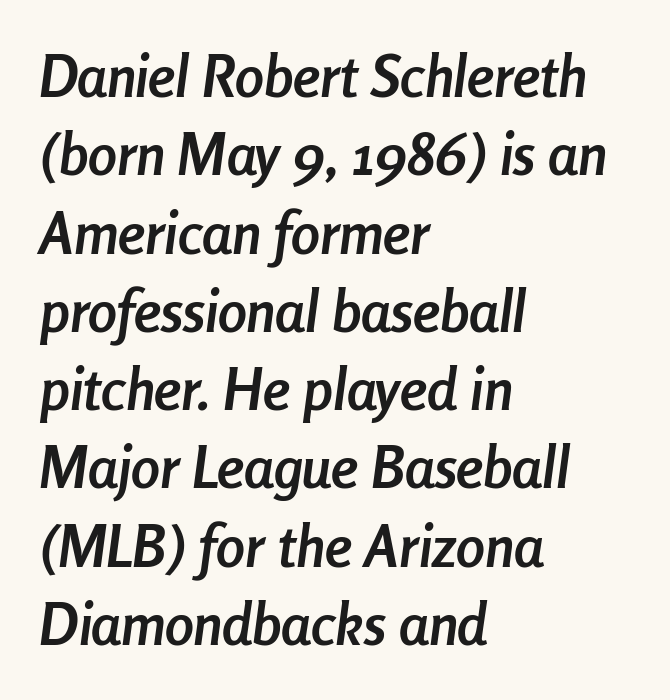
Q: Is the text bold? A: Yes.
Q: Is the text italic (slanted)? A: Yes, it leans right by about 8 degrees.
Q: Is the text underlined? A: No.
Q: How is the paragraph aligned? A: Left-aligned.
Q: Is the spacing between letters normal or unusually wide? A: Normal.
Q: Is the spacing between lines tight, normal or loose? A: Normal.
Q: Width (condensed, normal, or wide)? A: Condensed.
Q: Stroke contrast? A: Low.
Q: x-height? A: Medium.
Q: Monospaced? A: No.
